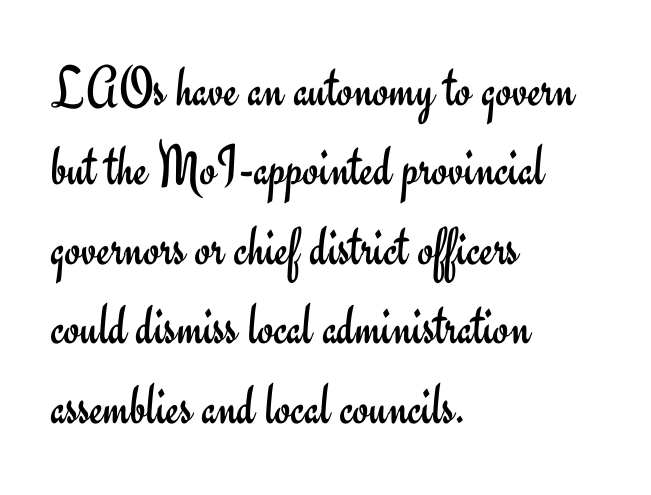
These lines sit exactly where default settings would place them. The zone under the glyphs is completely vacant. Characters follow at the spacing the type designer built in. The ragged edge is on the right, which tells us the setting is flush left.
